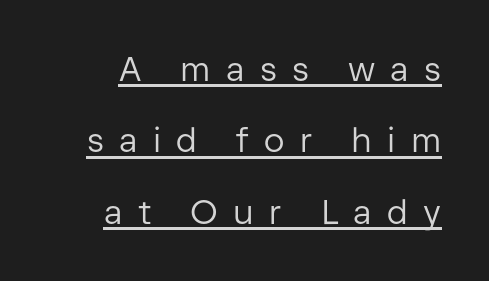
Underline: present. Note: no serifs on the glyphs. The horizontal fit of the characters is loose and conspicuously gappy. Stems here are at most as thick as an everyday book face. Is there much room between lines? Yes — plenty of vertical air separates them. This sample has the flowing, uneven cadence of proportional lettering.
